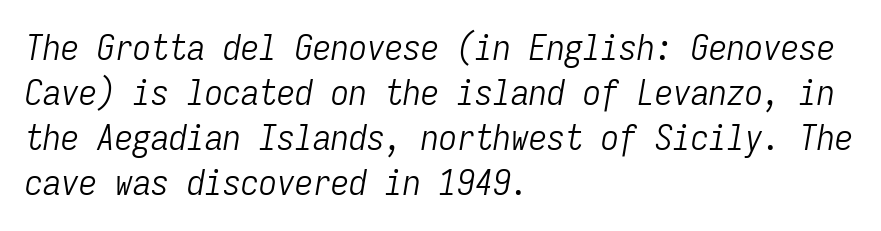
The image shows 36 px light, condensed type, italic (leaning right), monospaced; set left-aligned, normal line spacing (1.25x), normal letter spacing, not underlined; low stroke contrast and a medium x-height.
